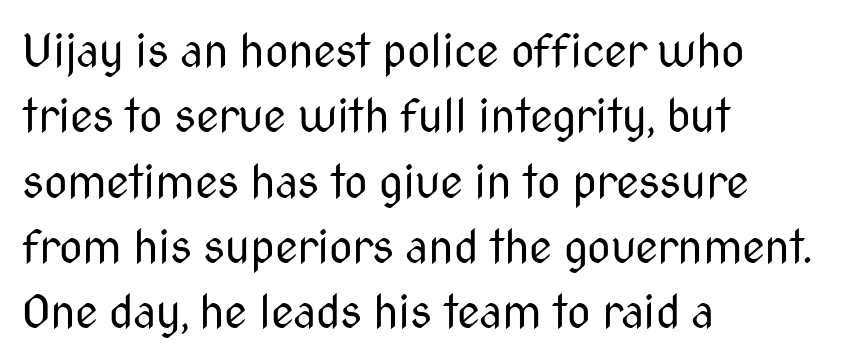
Descenders hang freely into open space. The leading is moderate, giving the passage an even texture. Stroke thickness stays within the range of a standard reading face or lighter. Unlike a traditional serif, this face leaves its strokes unadorned.
